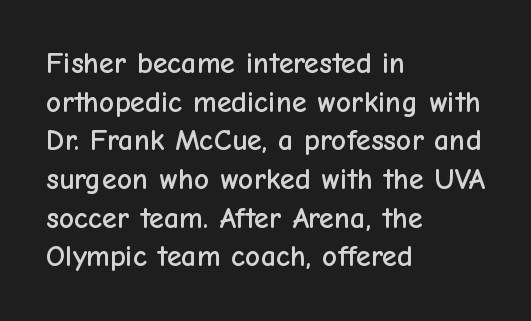
Q: Is the text italic (slanted)? A: No, it is upright.
Q: Is the typeface a serif or a sans-serif typeface? A: Sans-serif.
Q: Is the text underlined? A: No.
Q: How is the paragraph aligned? A: Left-aligned.
Q: Is the spacing between letters normal or unusually wide? A: Normal.
Q: Is the spacing between lines tight, normal or loose? A: Normal.
Q: Width (condensed, normal, or wide)? A: Normal.
Q: Stroke contrast? A: Low.
Q: x-height? A: Medium.
Q: Monospaced? A: No.
